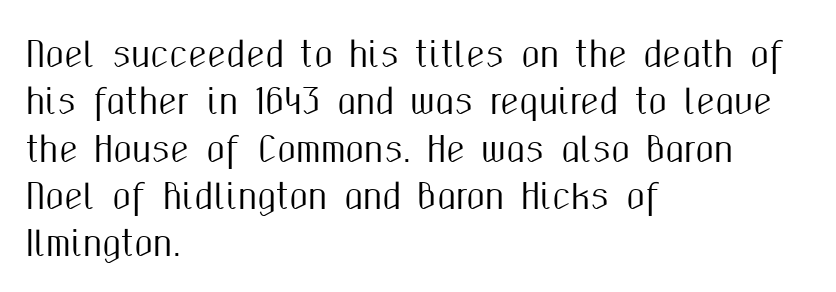
The image shows 34 px condensed sans-serif type, upright; set left-aligned, normal line spacing (1.39x), normal letter spacing, not underlined; medium stroke contrast and a medium x-height.
